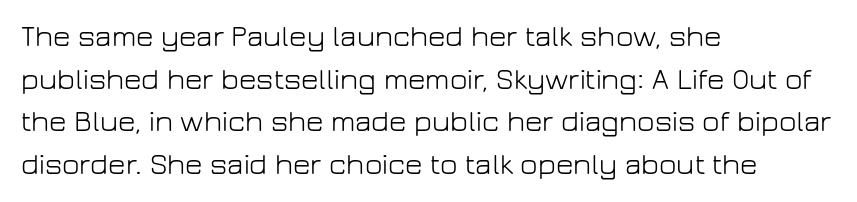
Q: Is the text bold? A: No.
Q: Is the text italic (slanted)? A: No, it is upright.
Q: Is the typeface a serif or a sans-serif typeface? A: Sans-serif.
Q: Is the text underlined? A: No.
Q: How is the paragraph aligned? A: Left-aligned.
Q: Is the spacing between letters normal or unusually wide? A: Normal.
Q: Is the spacing between lines tight, normal or loose? A: Normal.
Q: Width (condensed, normal, or wide)? A: Normal.
Q: Stroke contrast? A: Low.
Q: x-height? A: Medium.
Q: Monospaced? A: No.
